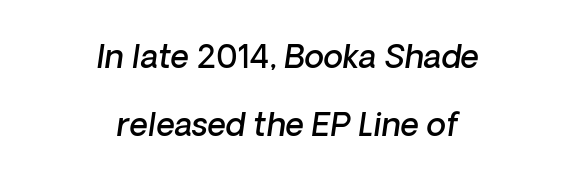
The image shows 32 px semibold type, italic (leaning right); set centered, loose line spacing (2.11x), normal letter spacing, not underlined; low stroke contrast and a medium x-height.
